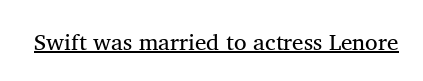
{"italic": "no", "bold": "no", "underline": "yes", "letter_spacing": "normal", "letter_spacing_em": 0.0, "glyph_px": 23}
